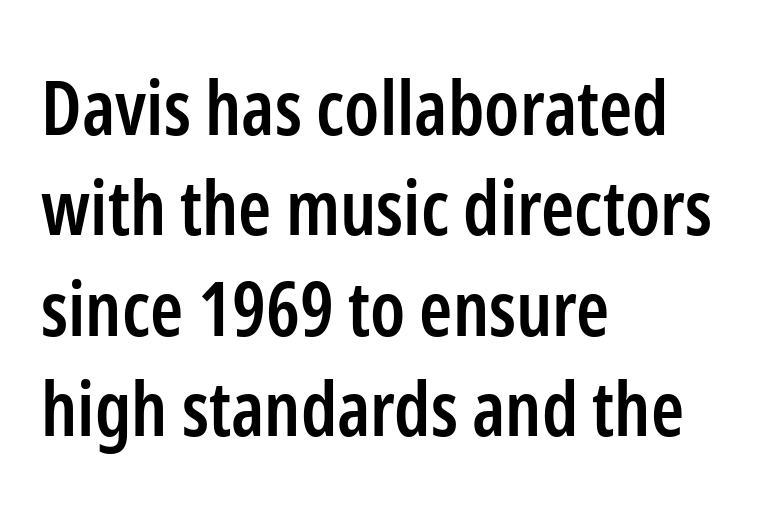
Q: Is the text bold? A: Semi-bold.
Q: Is the text italic (slanted)? A: No, it is upright.
Q: Is the typeface a serif or a sans-serif typeface? A: Sans-serif.
Q: Is the text underlined? A: No.
Q: How is the paragraph aligned? A: Left-aligned.
Q: Is the spacing between letters normal or unusually wide? A: Normal.
Q: Is the spacing between lines tight, normal or loose? A: Normal.
Q: Width (condensed, normal, or wide)? A: Condensed.
Q: Stroke contrast? A: Low.
Q: x-height? A: Medium.
Q: Monospaced? A: No.
